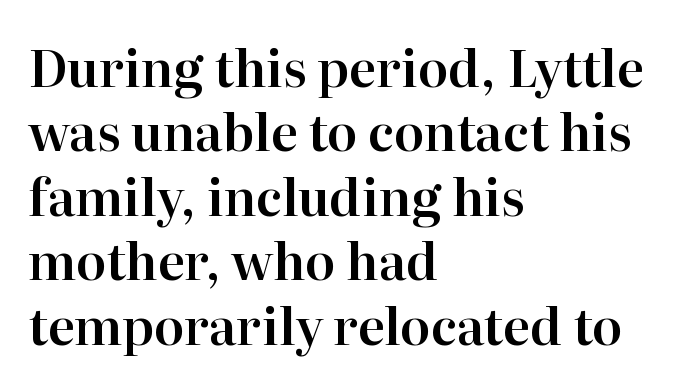
The passage shown is not underscored anywhere. Vertical strokes here are truly vertical. Check where the strokes stop: tiny serifs finish them off. Baseline-to-baseline distance is the conventional proportion of letter height. A typesetter would call this proportional, since set widths differ per character. Nothing unusual about the tracking: characters are spaced as the font intends.
